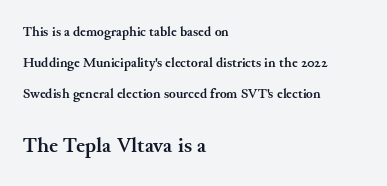
{"italic": "no", "bold": "yes", "underline": "no", "align": "left", "line_spacing": "loose", "line_spacing_ratio": 2.21, "letter_spacing": "normal", "letter_spacing_em": 0.0, "larger_block": "second", "size_ratio": 1.57, "glyph_px": 22}
